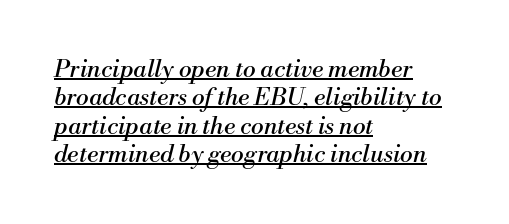
{"italic": "yes", "lean": "right", "slant_degrees": 13, "bold": "no", "underline": "yes", "align": "left", "line_spacing_ratio": 1.18, "letter_spacing": "normal", "letter_spacing_em": 0.0, "glyph_px": 24}
